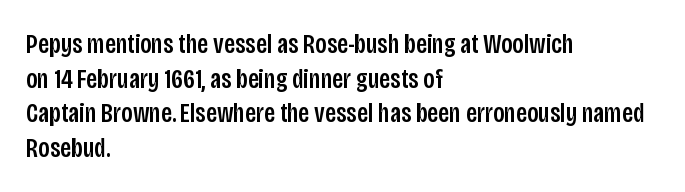
Q: Is the text italic (slanted)? A: No, it is upright.
Q: Is the typeface a serif or a sans-serif typeface? A: Sans-serif.
Q: Is the text underlined? A: No.
Q: How is the paragraph aligned? A: Left-aligned.
Q: Is the spacing between letters normal or unusually wide? A: Normal.
Q: Width (condensed, normal, or wide)? A: Condensed.
Q: Stroke contrast? A: Low.
Q: x-height? A: Large.
Q: Monospaced? A: No.
